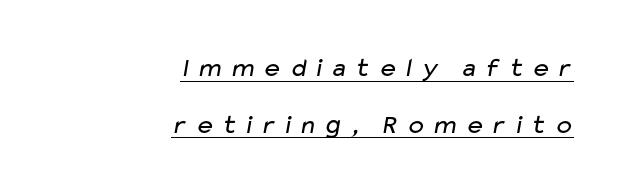
These lines are set flush right with a ragged left edge. The line-height multiplier appears high, well above default. Caption: lettering with a line underneath. Tracking value appears strongly positive — letters spread wide. Heft: none added — not bold.
